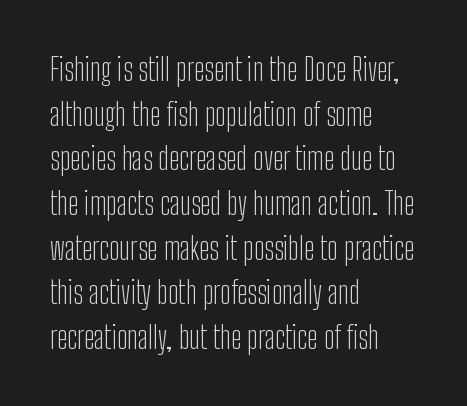
{"serif": "no", "italic": "no", "bold": "no", "weight": "light", "width": "condensed", "stroke_contrast": "low", "x_height": "medium", "monospaced": "no", "underline": "no", "align": "left", "line_spacing": "normal", "line_spacing_ratio": 1.44, "letter_spacing": "normal", "letter_spacing_em": 0.0, "glyph_px": 31}
